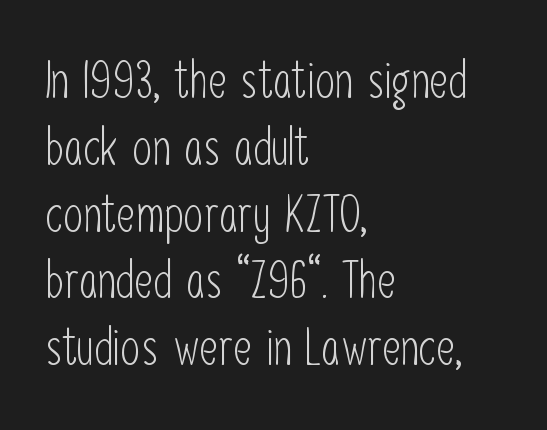
{"serif": "no", "italic": "no", "bold": "no", "weight": "light", "width": "condensed", "stroke_contrast": "low", "x_height": "medium", "monospaced": "no", "underline": "no", "align": "left", "line_spacing": "normal", "line_spacing_ratio": 1.31, "letter_spacing": "normal", "letter_spacing_em": 0.0, "glyph_px": 51}
